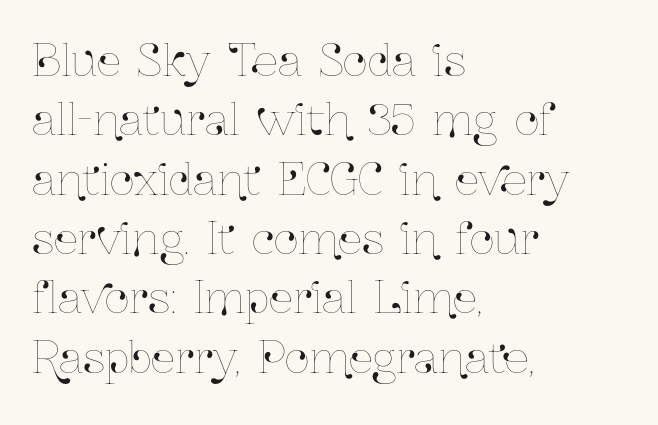
The gaps between neighbouring characters are ordinary and unremarkable. Ascenders rise straight up at ninety degrees. Is this a fixed-width face? No — the glyphs have proportional, varying widths. The line-height multiplier appears to be the usual default. Reading down the block, your eye returns to a fixed left position each line. The baseline area is clear.
